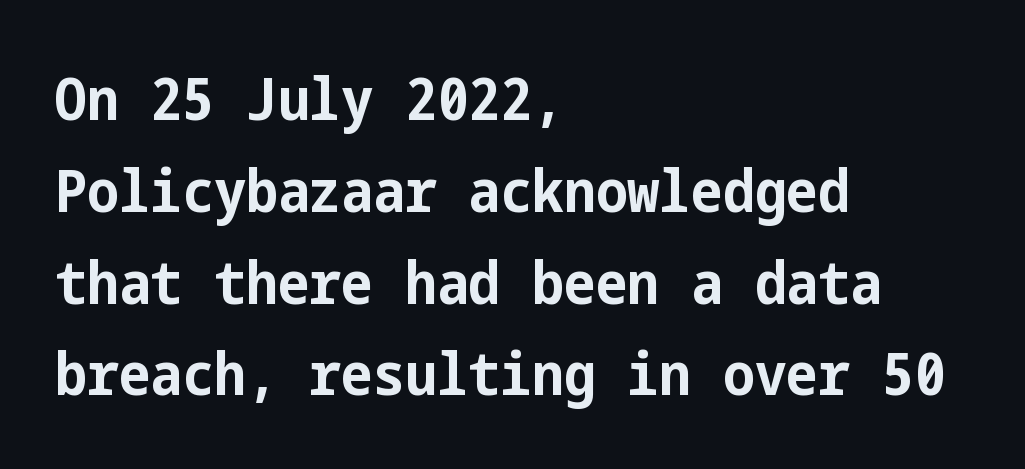
Nope, no serifs anywhere on these letters. Normally led — the rows are evenly, conventionally spaced. Which margin do the lines hug? The left one — the right edge is uneven. Typesetter's note: full bold, strokes at maximum text heaviness.
